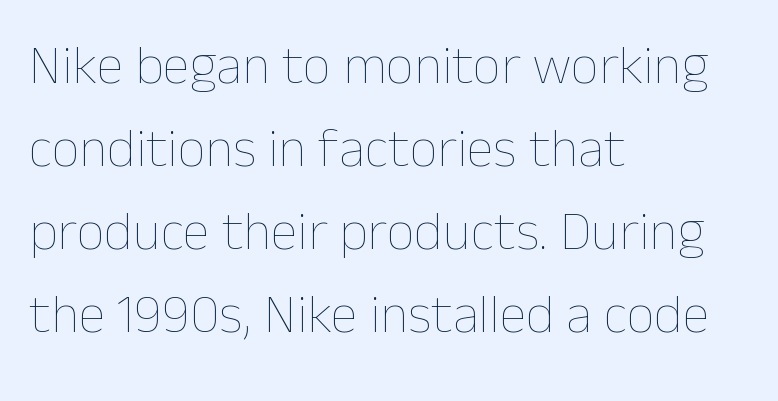
The image shows 55 px thin type, upright; set left-aligned, normal line spacing (1.51x), normal letter spacing, not underlined; low stroke contrast and a medium x-height.
